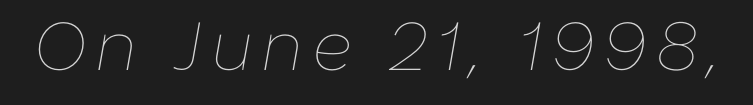
The face used here has a pronounced slope to its letters. Character widths vary here, with narrow letters taking less room than wide ones. The string is rendered with underlining switched off. No chunkiness to these letters — they're not bold.
